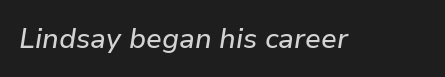
Nothing unusual about the tracking: characters are spaced as the font intends. Posture: slanted. The strip under each line holds only bare page. The letters advance in unequal steps, a hallmark of proportional type.
